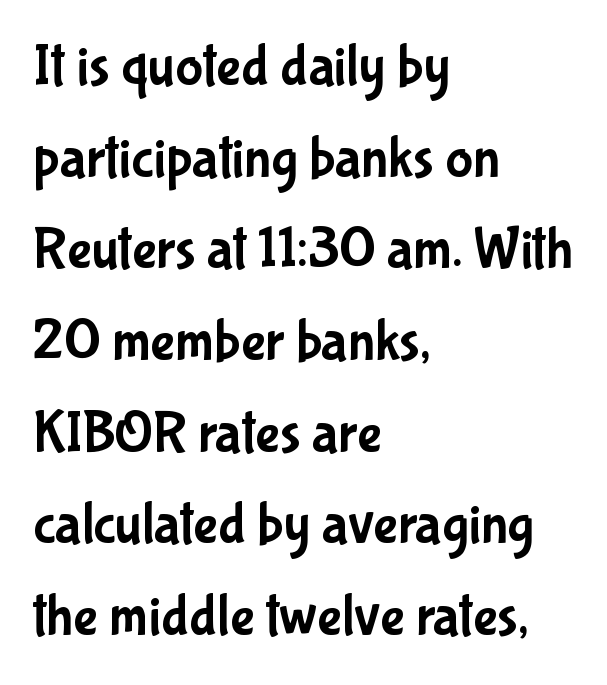
The image shows 58 px condensed sans-serif type, upright; set left-aligned, normal line spacing (1.58x), normal letter spacing, not underlined; low stroke contrast and a medium x-height.
